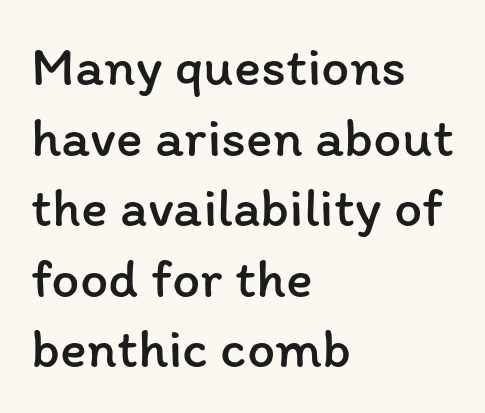
Check under the words: just untouched page. Each letter keeps its own natural width here, so spacing adapts to shape. The gaps between neighbouring characters are ordinary and unremarkable. The line-height multiplier appears to be the usual default. The strokes are not fattened; the text isn't bold.
